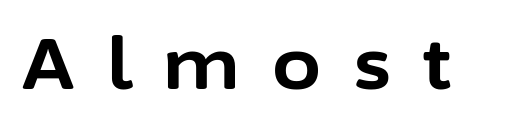
{"serif": "no", "italic": "no", "bold": "yes", "weight": "bold", "width": "normal", "stroke_contrast": "low", "x_height": "medium", "monospaced": "no", "underline": "no", "letter_spacing": "wide", "letter_spacing_em": 0.46, "glyph_px": 71}
